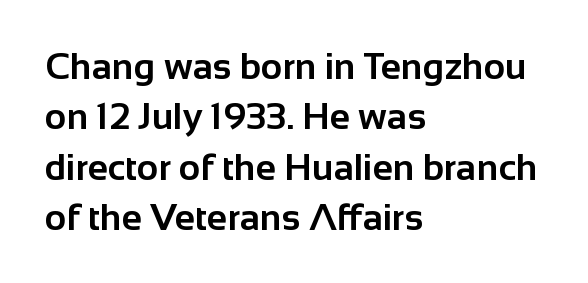
The image shows 37 px bold sans-serif type, upright; set left-aligned, normal line spacing (1.36x), normal letter spacing, not underlined; low stroke contrast and a medium x-height.
